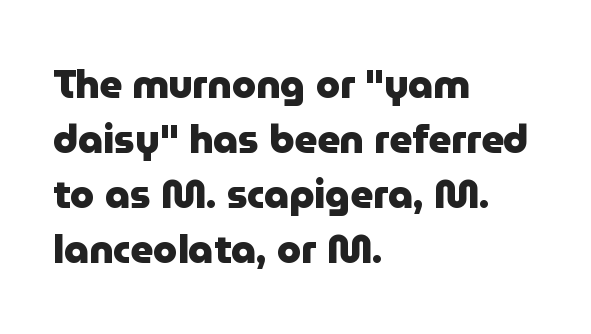
Classification — sans serif. Inter-character spacing is left at the font's built-in metrics. Plain, unruled lines of type. Typeset ragged right — the left edge is the straight one.
